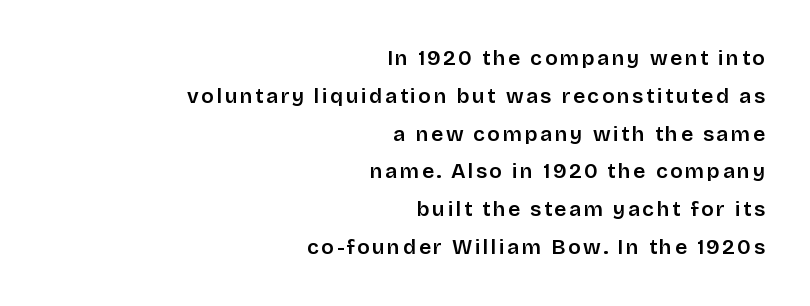
The image shows 21 px text type, upright; set right-aligned, line spacing 1.8x, not underlined.
